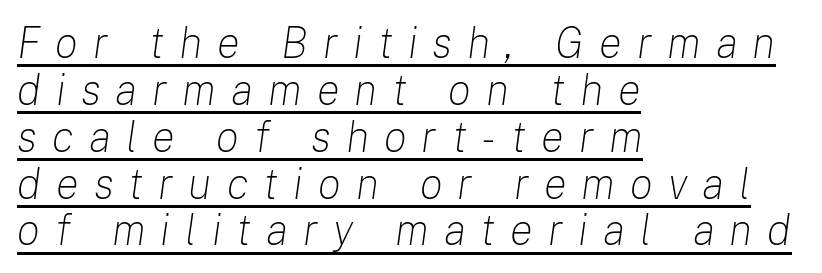
This reads as an unemphasized weight, regular at the heaviest. The leading is snug, giving the passage a crowded texture. The passage shown has open, widely tracked lettering throughout. Each letter keeps its own natural width here, so spacing adapts to shape. Quick note: italic. These characters rest on top of a visible drawn line.
